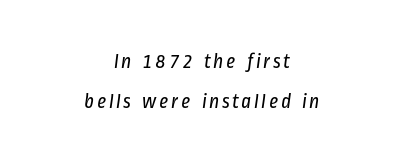
Q: Is the text bold? A: No.
Q: Is the text underlined? A: No.
Q: How is the paragraph aligned? A: Centered.
Q: Is the spacing between lines tight, normal or loose? A: Loose.
